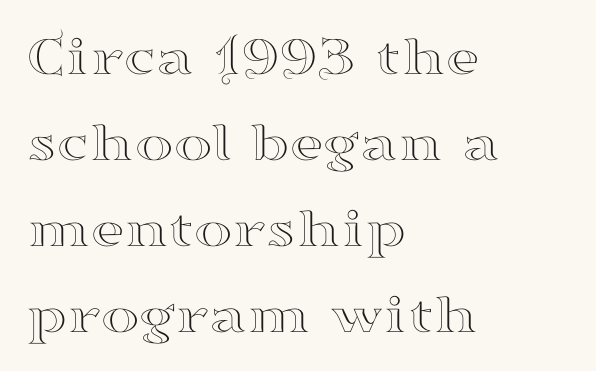
The image shows 58 px wide serif type, upright; set left-aligned, normal line spacing (1.48x), normal letter spacing, not underlined; high stroke contrast and a small x-height.
